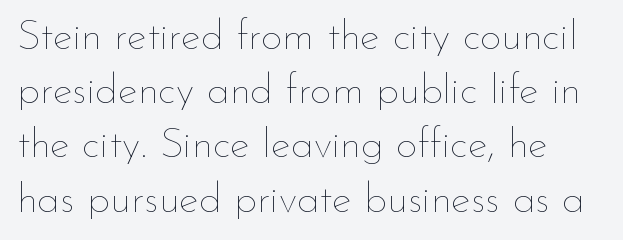
The image shows 42 px thin type, upright; set normal line spacing (1.29x), normal letter spacing, not underlined; low stroke contrast and a small x-height.
